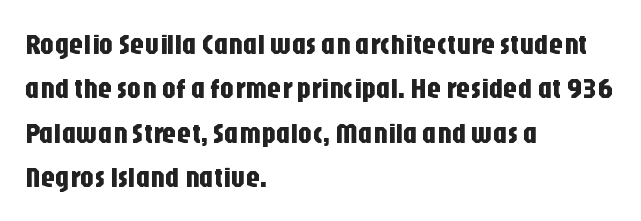
{"serif": "no", "italic": "no", "width": "condensed", "stroke_contrast": "low", "x_height": "large", "monospaced": "no", "underline": "no", "align": "left", "line_spacing": "normal", "line_spacing_ratio": 1.53, "letter_spacing": "normal", "letter_spacing_em": 0.0, "glyph_px": 29}
